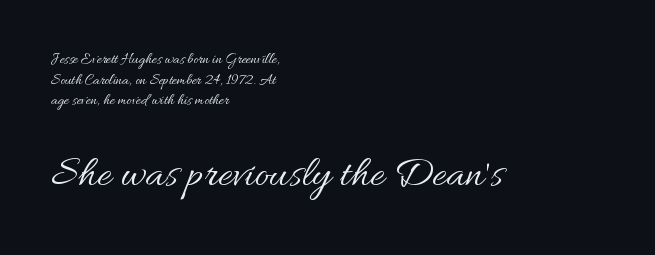
The image shows 44 px regular-weight type; set left-aligned, normal line spacing (1.37x), normal letter spacing, not underlined; the second (bottom) block is 2.93x larger; medium stroke contrast and a small x-height.
